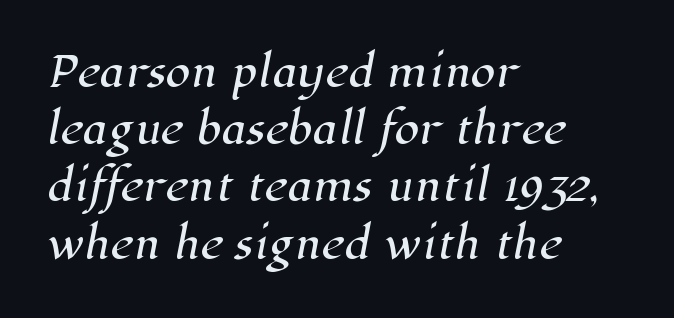
{"serif": "yes", "width": "normal", "stroke_contrast": "high", "x_height": "medium", "monospaced": "no", "underline": "no", "align": "left", "line_spacing": "normal", "line_spacing_ratio": 1.43, "letter_spacing": "normal", "letter_spacing_em": 0.0, "glyph_px": 40}
